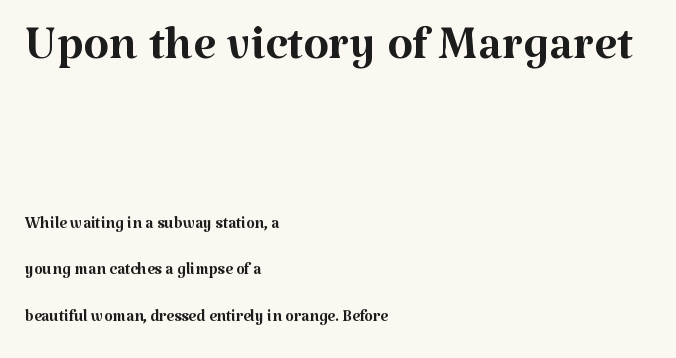
This layout puts the oversized block above and the modest block below. Is this a fixed-width face? No — the glyphs have proportional, varying widths. Little horizontal feet cap the strokes, marking this as serif type. This sample is left-justified, so line endings fall wherever the words run out.
